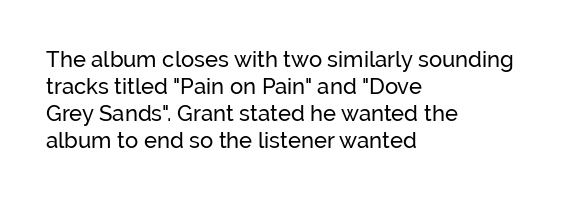
Q: Is the text italic (slanted)? A: No, it is upright.
Q: Is the text underlined? A: No.
Q: How is the paragraph aligned? A: Left-aligned.
Q: Is the spacing between letters normal or unusually wide? A: Normal.
